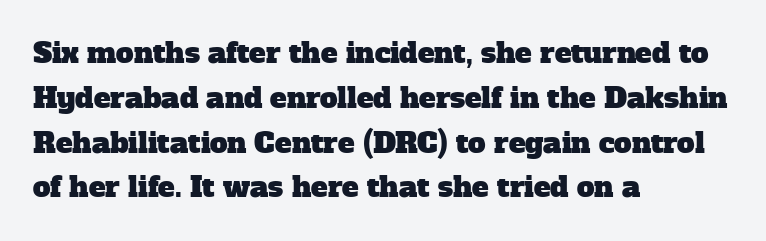
The image shows 28 px serif type; set left-aligned, normal line spacing (1.6x), normal letter spacing, not underlined; low stroke contrast and a medium x-height.
